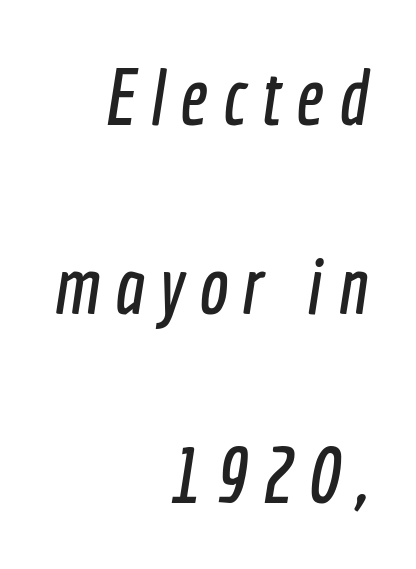
This rendering uses right alignment, leaving the left contour irregular. Look at the bottom of the vertical strokes: they stop flat, with no serifs. Descenders are the only things crossing below the line. Whoever set this chose breathing room over compactness in the vertical rhythm. This sample has the flowing, uneven cadence of proportional lettering.
